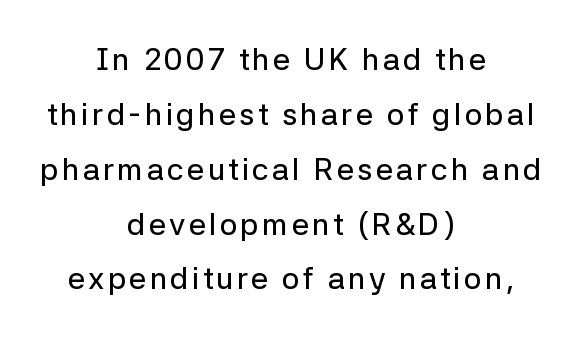
Q: Is the text italic (slanted)? A: No, it is upright.
Q: Is the typeface a serif or a sans-serif typeface? A: Sans-serif.
Q: Is the text underlined? A: No.
Q: How is the paragraph aligned? A: Centered.
Q: Width (condensed, normal, or wide)? A: Normal.
Q: Stroke contrast? A: Low.
Q: x-height? A: Medium.
Q: Monospaced? A: No.
